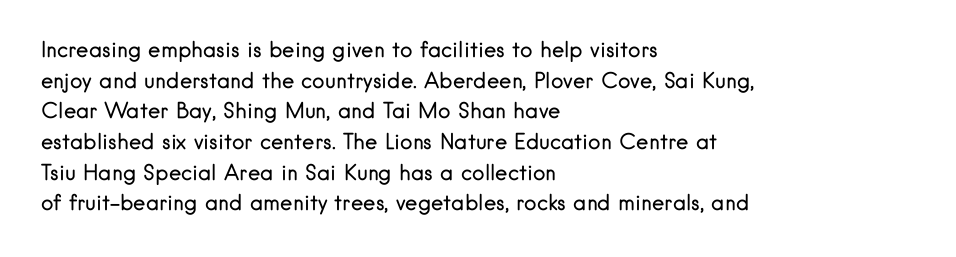
Q: Is the text bold? A: No.
Q: Is the text italic (slanted)? A: No, it is upright.
Q: Is the text underlined? A: No.
Q: How is the paragraph aligned? A: Left-aligned.
Q: Is the spacing between letters normal or unusually wide? A: Normal.
Q: Is the spacing between lines tight, normal or loose? A: Normal.
